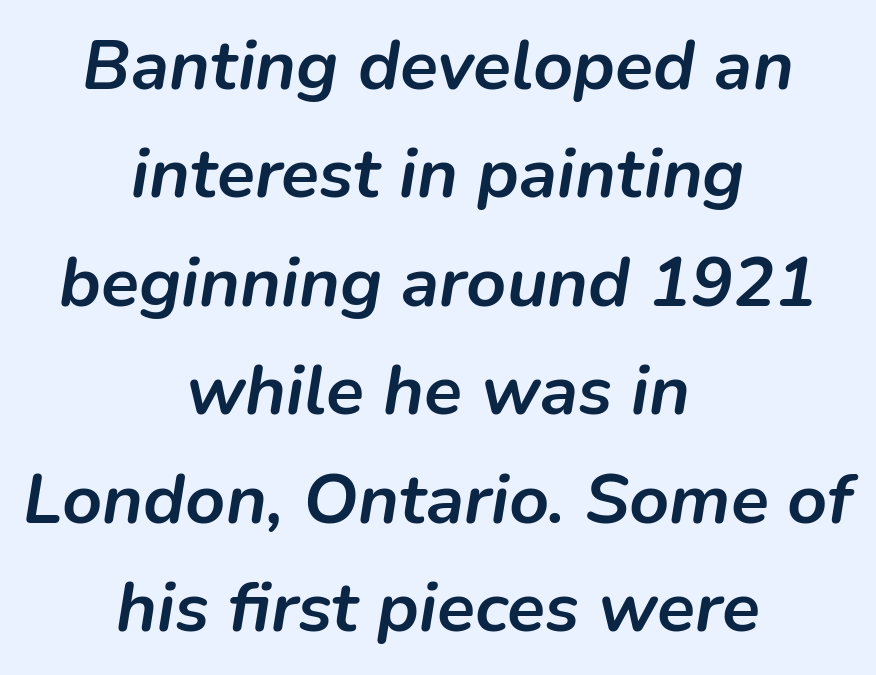
{"italic": "yes", "lean": "right", "slant_degrees": 9, "bold": "yes", "weight": "semibold", "width": "normal", "stroke_contrast": "low", "x_height": "medium", "monospaced": "no", "underline": "no", "align": "center", "line_spacing": "normal", "line_spacing_ratio": 1.55, "letter_spacing": "normal", "letter_spacing_em": 0.0, "glyph_px": 70}
